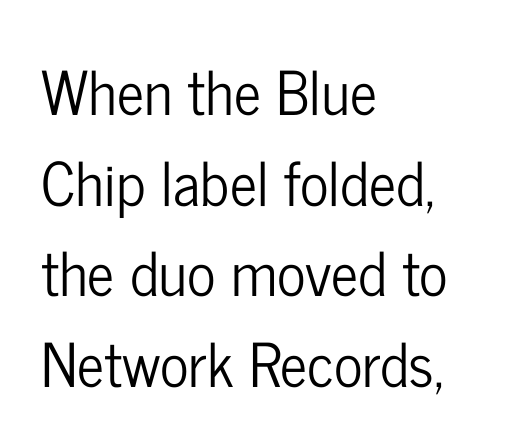
Q: Is the text italic (slanted)? A: No, it is upright.
Q: Is the typeface a serif or a sans-serif typeface? A: Sans-serif.
Q: Is the text underlined? A: No.
Q: How is the paragraph aligned? A: Left-aligned.
Q: Is the spacing between letters normal or unusually wide? A: Normal.
Q: Is the spacing between lines tight, normal or loose? A: Normal.
Q: Width (condensed, normal, or wide)? A: Condensed.
Q: Stroke contrast? A: Low.
Q: x-height? A: Medium.
Q: Monospaced? A: No.
